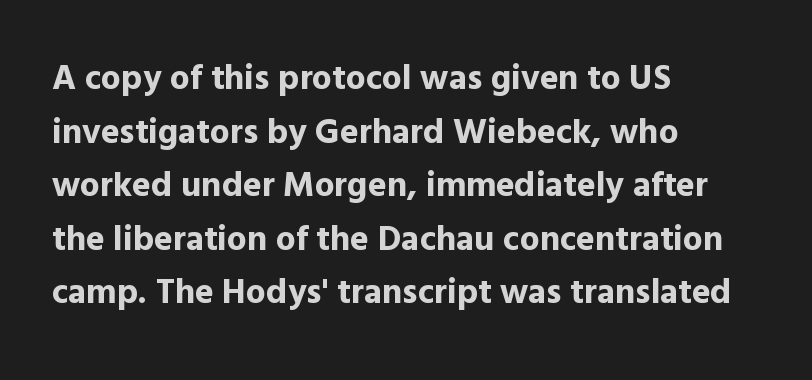
Q: Is the text bold? A: Yes.
Q: Is the text italic (slanted)? A: No, it is upright.
Q: Is the typeface a serif or a sans-serif typeface? A: Sans-serif.
Q: Is the text underlined? A: No.
Q: How is the paragraph aligned? A: Left-aligned.
Q: Is the spacing between letters normal or unusually wide? A: Normal.
Q: Is the spacing between lines tight, normal or loose? A: Normal.
Q: Width (condensed, normal, or wide)? A: Normal.
Q: x-height? A: Medium.
Q: Monospaced? A: No.
